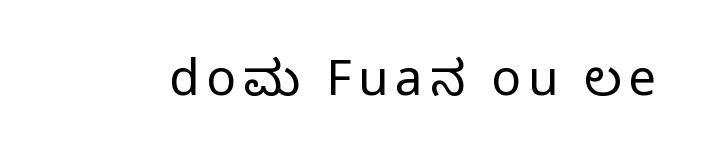
The specimen reads as upright at a glance. The characters display no serif detailing; their extremities are plain. The zone under the glyphs is completely vacant. Here the designer chose a conventional face with non-uniform glyph widths. On a weight scale, this lands at 450 or below.
